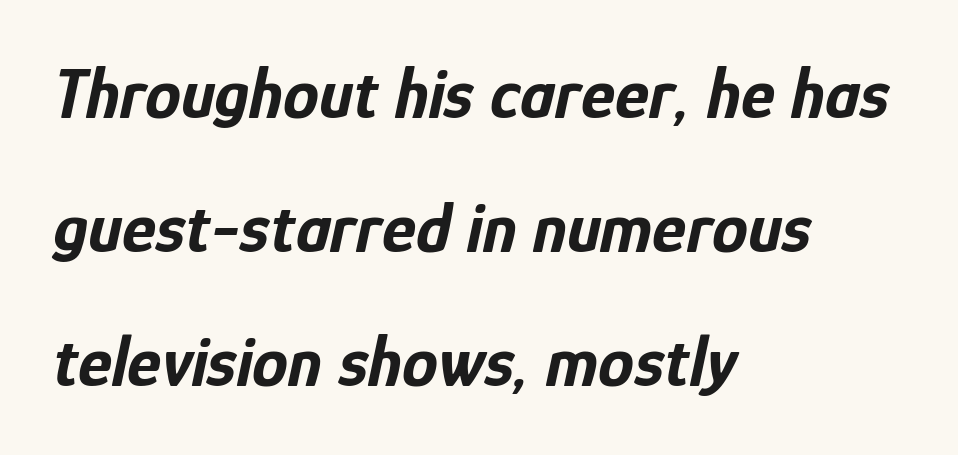
Lines of text with bare space underneath. How are the letters spaced? Ordinarily, with no added tracking. There's an unmistakable incline to the writing here. Looks like regular typesetting: each glyph gets only the width it needs. The rendering uses a bold face; every stroke is thick and dark.
